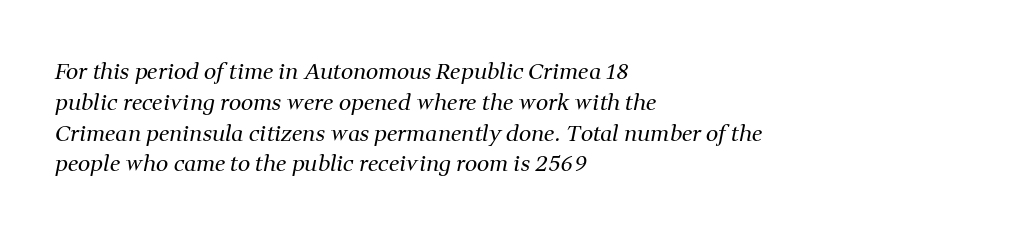
Compared with a centered layout, this one pins lines to the left instead. Stem width sits at or under what a default text font uses. Observe the ordinary spacing: letters are neighbours, not strangers. Horizontal bands of white between lines are of average thickness.
